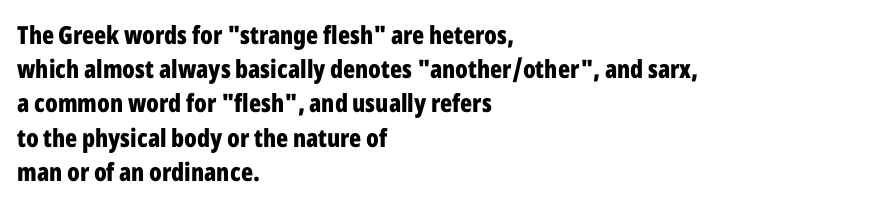
The lines in this sample share a left origin and differ only in where they stop. Summary of vertical rhythm: regular, with standard interline spacing. Italic: no, the glyphs are upright roman. The letterforms sit shoulder to shoulder at normal distance. Set as a true bold cut, around the 700 mark. The baseline area is clear.
